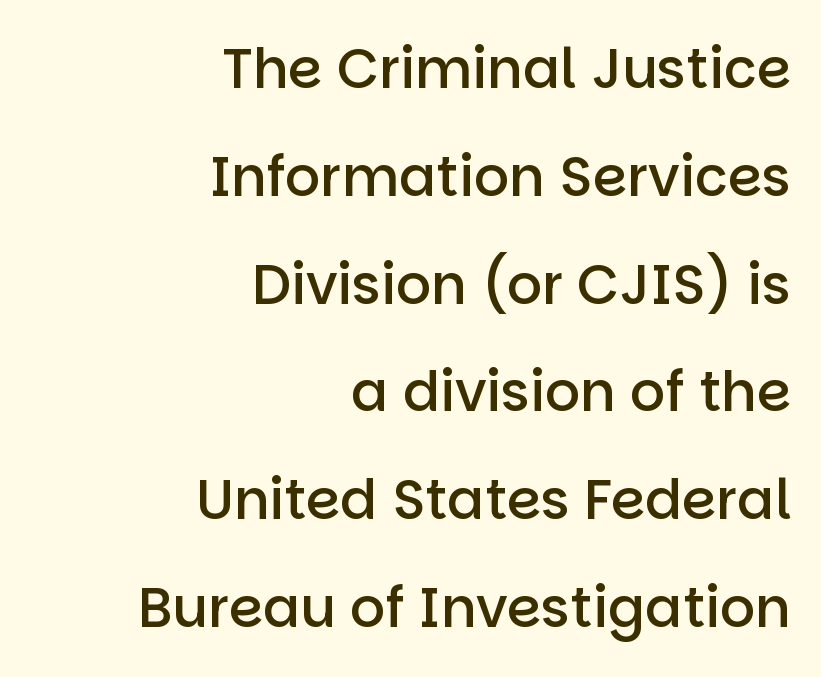
{"serif": "no", "italic": "no", "bold": "semi", "weight": "semibold", "width": "normal", "stroke_contrast": "low", "x_height": "large", "monospaced": "no", "underline": "no", "align": "right", "line_spacing": "loose", "line_spacing_ratio": 1.96, "letter_spacing": "normal", "letter_spacing_em": 0.0, "glyph_px": 55}
